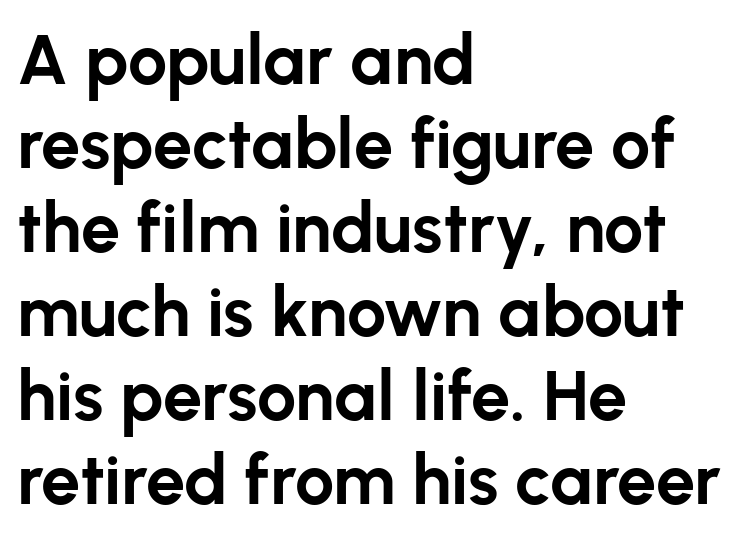
The image shows 70 px bold sans-serif type, upright; set left-aligned, line spacing 1.2x, normal letter spacing, not underlined; low stroke contrast and a medium x-height.
